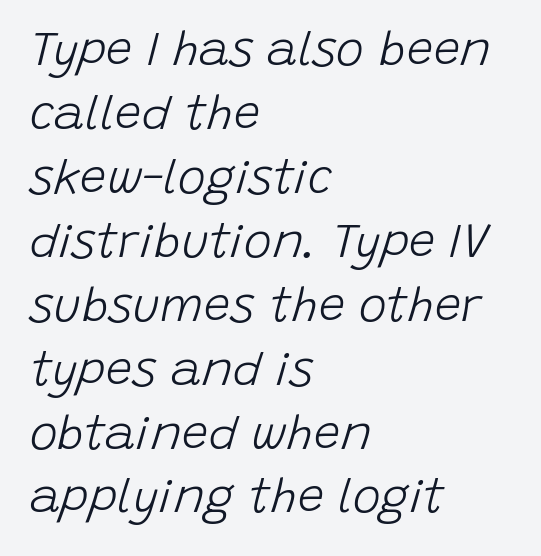
Q: Is the text bold? A: No.
Q: Is the text italic (slanted)? A: Yes, it leans right by about 15 degrees.
Q: Is the text underlined? A: No.
Q: How is the paragraph aligned? A: Left-aligned.
Q: Is the spacing between letters normal or unusually wide? A: Normal.
Q: Is the spacing between lines tight, normal or loose? A: Normal.
Q: Width (condensed, normal, or wide)? A: Normal.
Q: Stroke contrast? A: Low.
Q: x-height? A: Large.
Q: Monospaced? A: No.
